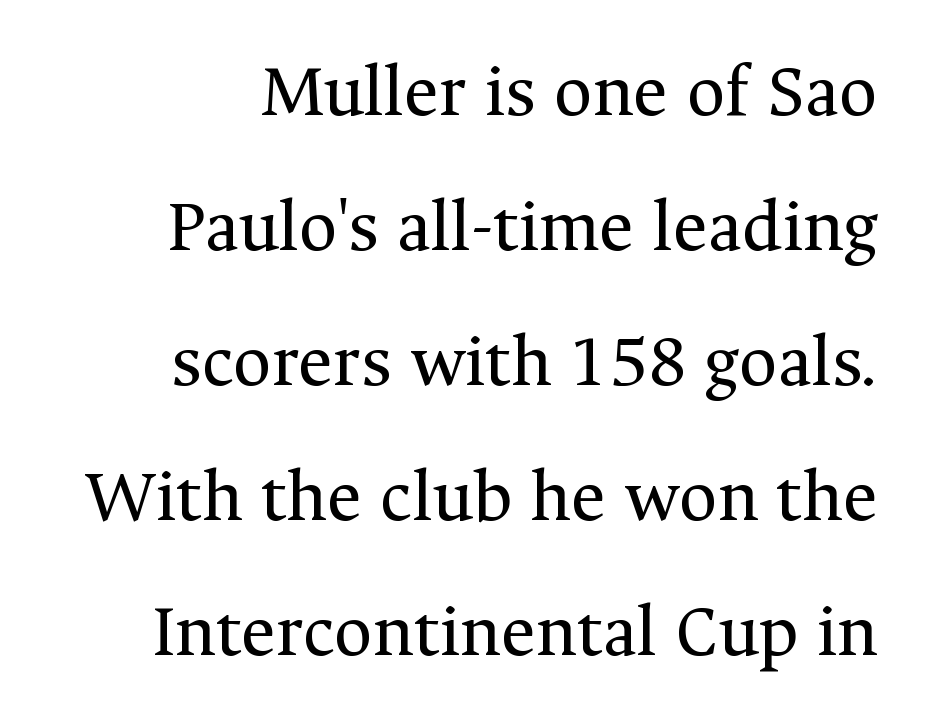
Q: Is the text bold? A: No.
Q: Is the text italic (slanted)? A: No, it is upright.
Q: Is the typeface a serif or a sans-serif typeface? A: Serif.
Q: Is the text underlined? A: No.
Q: Is the spacing between letters normal or unusually wide? A: Normal.
Q: Width (condensed, normal, or wide)? A: Normal.
Q: Stroke contrast? A: Medium.
Q: x-height? A: Medium.
Q: Monospaced? A: No.
